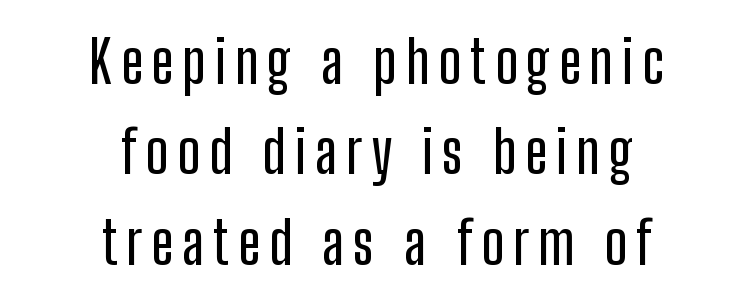
{"serif": "no", "italic": "no", "width": "condensed", "stroke_contrast": "low", "x_height": "medium", "monospaced": "no", "underline": "no", "align": "center", "line_spacing": "normal", "line_spacing_ratio": 1.53, "glyph_px": 59}
